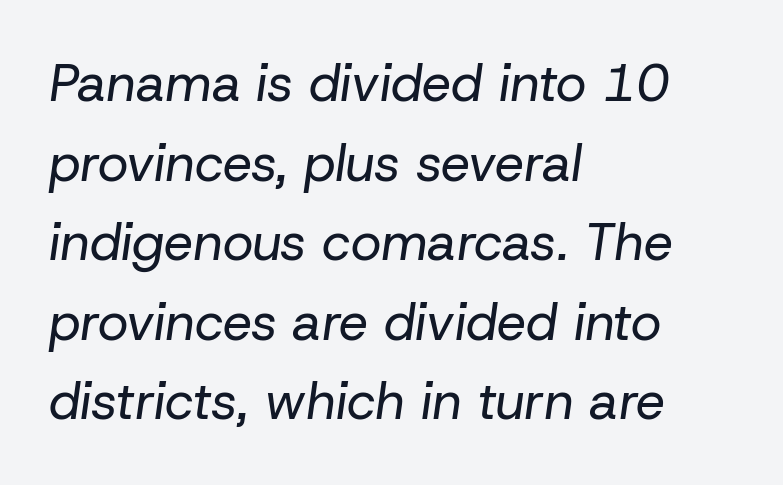
The image shows 52 px regular-weight type, italic (leaning right); set left-aligned, normal line spacing (1.53x), normal letter spacing, not underlined; low stroke contrast and a medium x-height.
